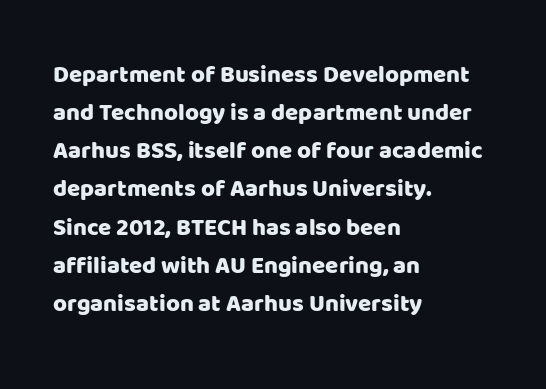
The image shows 24 px text type, upright; set left-aligned, normal line spacing (1.59x), normal letter spacing, not underlined.
